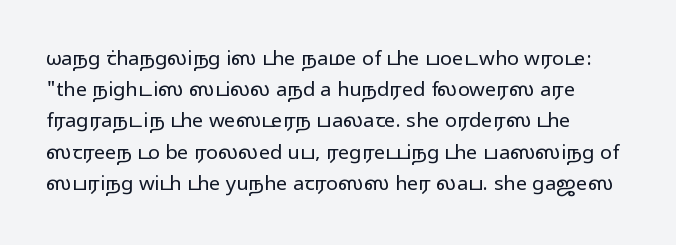
{"italic": "no", "bold": "no", "underline": "no", "align": "left", "line_spacing": "normal", "line_spacing_ratio": 1.56, "letter_spacing": "normal", "letter_spacing_em": 0.0, "glyph_px": 20}
